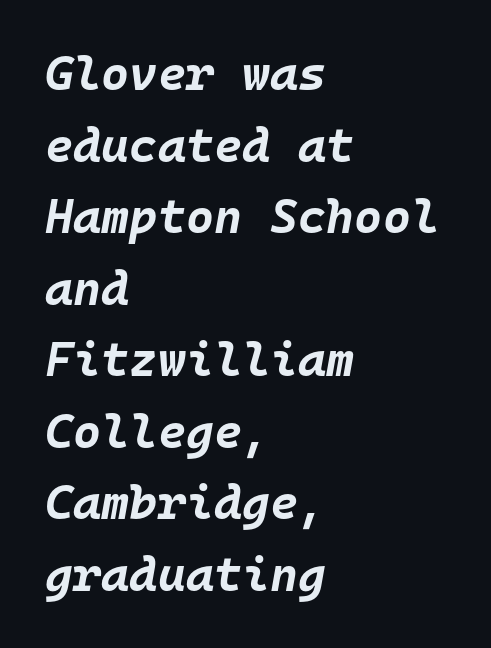
Clear beneath every line of the passage. The passage is arranged the way most books set body copy — flush left. Think of a typewriter: that constant character pitch is what you see here. When letters slant like this, we call the style italic.
